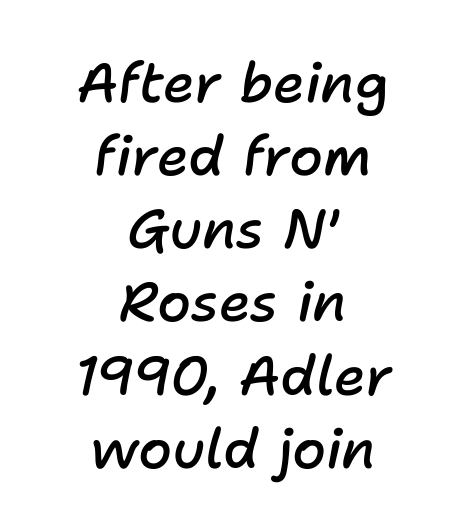
Q: Is the text bold? A: Semi-bold.
Q: Is the text italic (slanted)? A: Yes, it leans right by about 11 degrees.
Q: Is the text underlined? A: No.
Q: How is the paragraph aligned? A: Centered.
Q: Is the spacing between letters normal or unusually wide? A: Normal.
Q: Is the spacing between lines tight, normal or loose? A: Normal.
Q: Width (condensed, normal, or wide)? A: Normal.
Q: Stroke contrast? A: Low.
Q: x-height? A: Medium.
Q: Monospaced? A: No.
